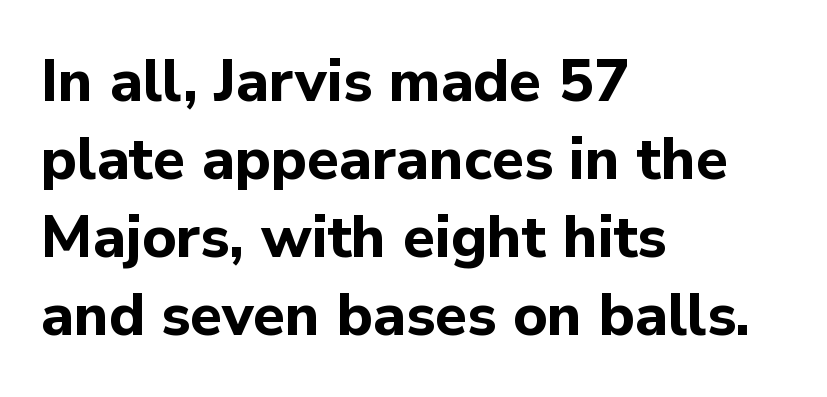
{"serif": "no", "italic": "no", "bold": "yes", "weight": "bold", "width": "normal", "stroke_contrast": "low", "x_height": "medium", "monospaced": "no", "underline": "no", "align": "left", "line_spacing": "normal", "line_spacing_ratio": 1.32, "letter_spacing": "normal", "letter_spacing_em": 0.0, "glyph_px": 59}
